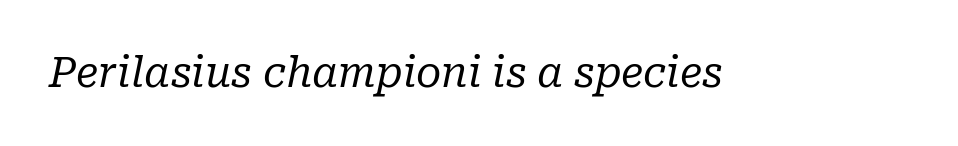
Old-style or modern, the face here clearly has serifs. Decoration check: the copy has no underline. The weight tops out at a normal text grade. The passage shown has conventional tracking throughout.
